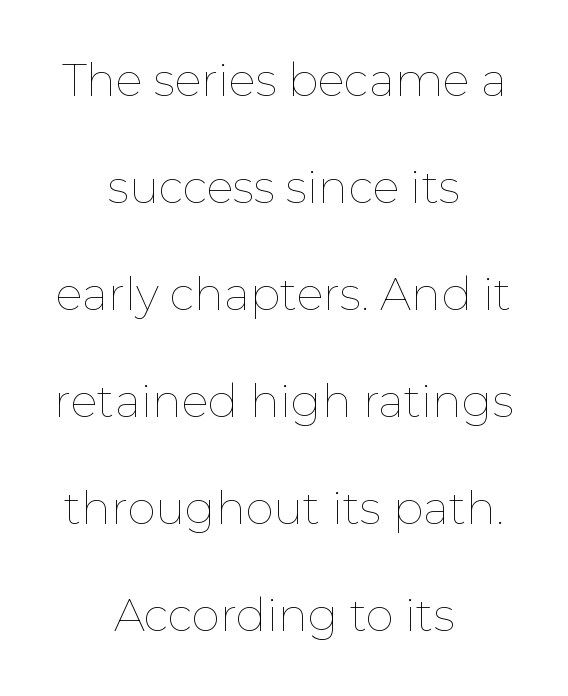
Characters follow at the spacing the type designer built in. The rendering uses natural spacing where letterforms have individual widths. The passage shown is not bold in any degree. Posture: upright roman. Leading: increased.
